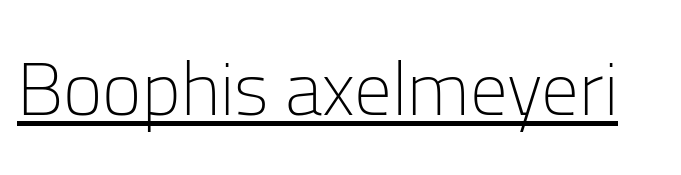
Upright lettering throughout. Observe the ordinary spacing: letters are neighbours, not strangers. The sample's only ornament is a line tracing under the words. The rendering shows plain stroke endings on the letterforms — a sans-serif design. On a weight scale, this lands at 450 or below.
